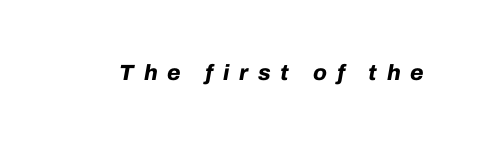
Heavy, bold letterforms. This sample uses expanded letter spacing, leaving extra air between glyphs. The face used here has a pronounced slope to its letters. Unmarked baselines from the first word to the last.
